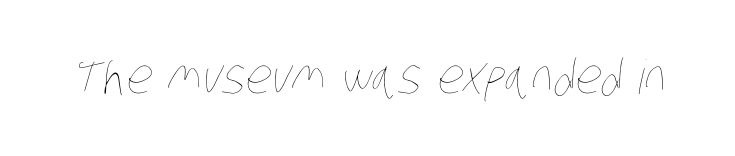
{"bold": "no", "weight": "thin", "width": "condensed", "stroke_contrast": "low", "x_height": "large", "monospaced": "no", "underline": "no", "letter_spacing": "normal", "letter_spacing_em": 0.0, "glyph_px": 47}
